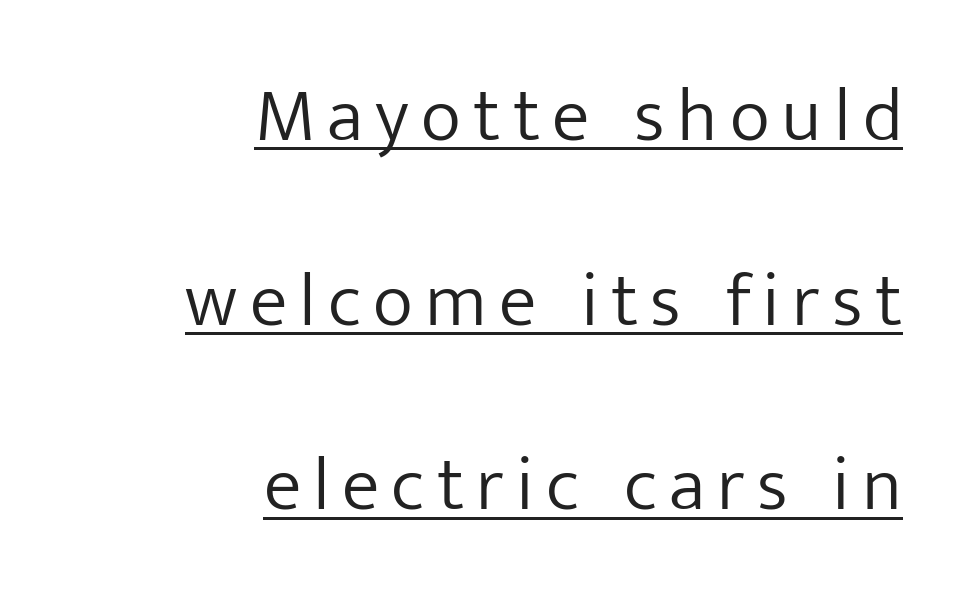
The image shows 76 px light sans-serif type, upright; set right-aligned, loose line spacing (2.43x), underlined; low stroke contrast and a medium x-height.
